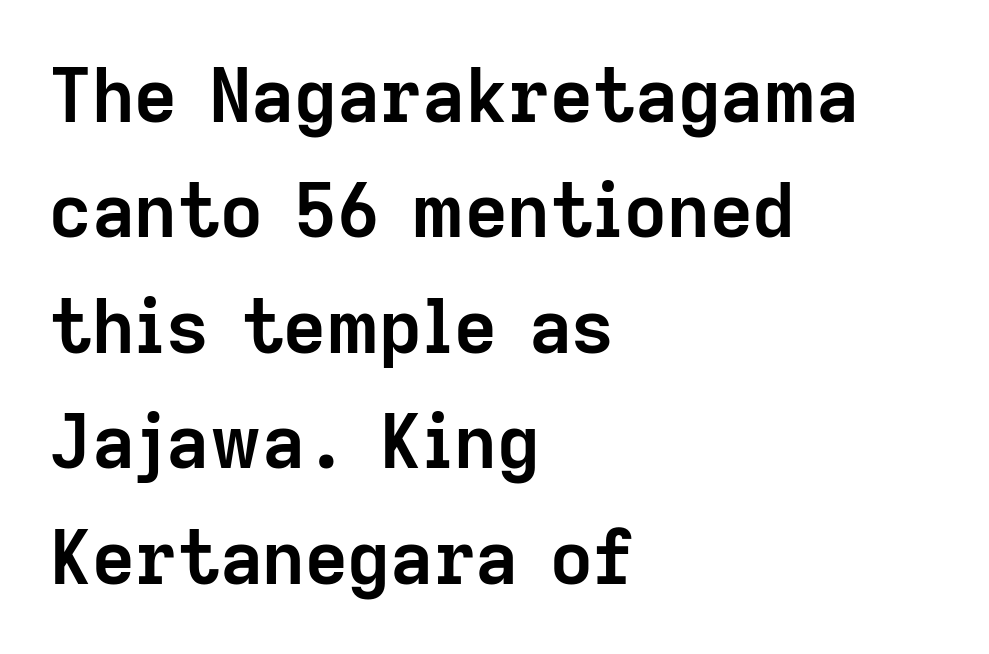
Is the block centered? No — it sits flush against the left margin. Rendered with straight, roman letterforms. Leading matches the norm, producing a regular column. Font category for this specimen: sans-serif. The passage shown is emphatically bold.
